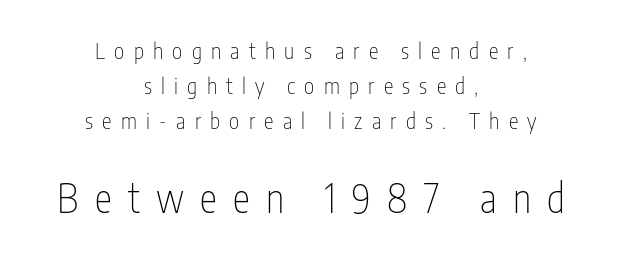
The image shows 39 px thin, condensed sans-serif type, upright; set centered, normal line spacing (1.59x), unusually wide letter spacing (+0.42 em), not underlined; the second (bottom) block is 1.77x larger; low stroke contrast and a medium x-height.
